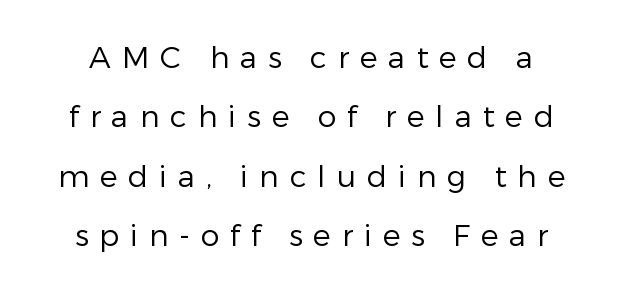
The image shows 30 px regular-weight sans-serif type, upright; set loose line spacing (1.98x), unusually wide letter spacing (+0.36 em), not underlined; low stroke contrast and a medium x-height.
